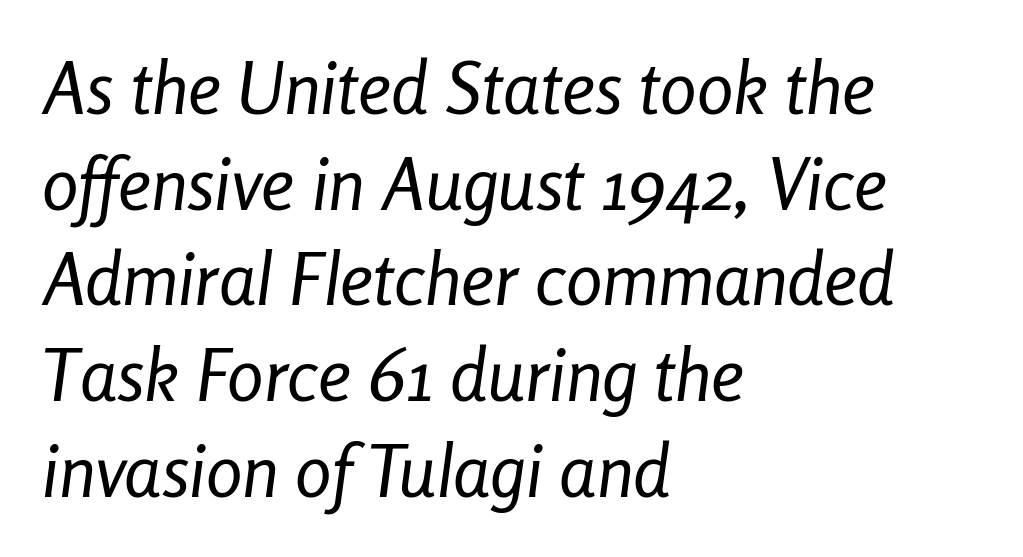
Q: Is the text bold? A: No.
Q: Is the text italic (slanted)? A: Yes, it leans right by about 8 degrees.
Q: Is the text underlined? A: No.
Q: How is the paragraph aligned? A: Left-aligned.
Q: Is the spacing between letters normal or unusually wide? A: Normal.
Q: Is the spacing between lines tight, normal or loose? A: Normal.
Q: Width (condensed, normal, or wide)? A: Condensed.
Q: Stroke contrast? A: Low.
Q: x-height? A: Medium.
Q: Monospaced? A: No.
